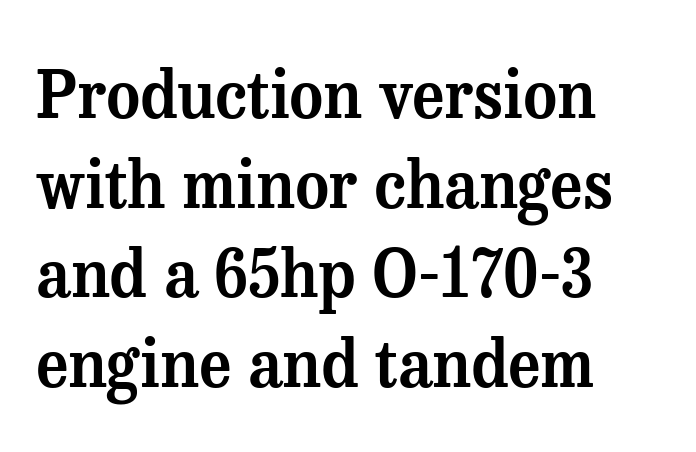
The image shows 65 px serif type, upright; set left-aligned, normal line spacing (1.38x), normal letter spacing, not underlined; medium stroke contrast and a medium x-height.
